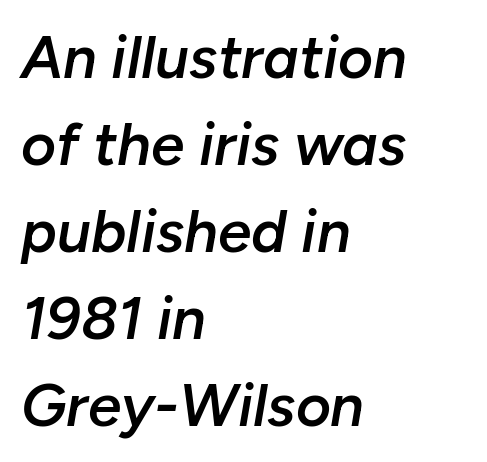
Q: Is the text bold? A: Semi-bold.
Q: Is the text italic (slanted)? A: Yes, it leans right by about 10 degrees.
Q: Is the text underlined? A: No.
Q: How is the paragraph aligned? A: Left-aligned.
Q: Is the spacing between letters normal or unusually wide? A: Normal.
Q: Is the spacing between lines tight, normal or loose? A: Normal.
Q: Width (condensed, normal, or wide)? A: Normal.
Q: Stroke contrast? A: Low.
Q: x-height? A: Medium.
Q: Monospaced? A: No.
